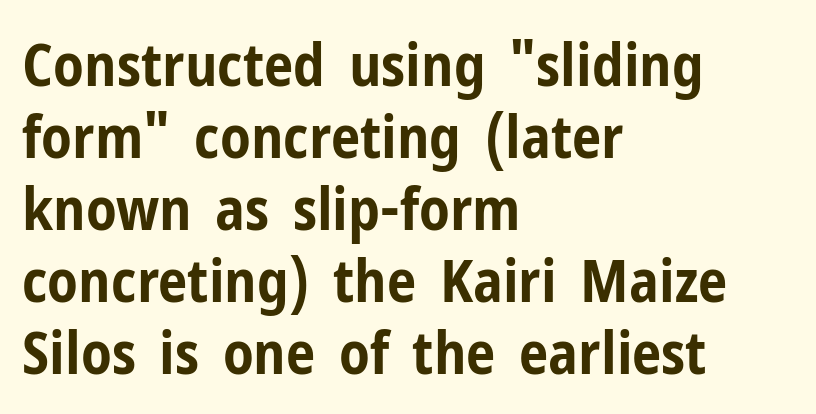
Italic: no, the glyphs are upright roman. Line beginnings align vertically; line endings do not. Short note: letters normally spaced. Descender tails drop into unmarked territory. The font is running at its bold setting.
